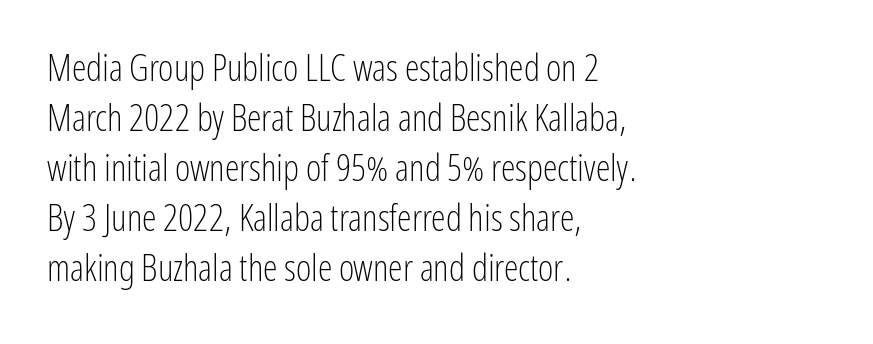
{"serif": "no", "italic": "no", "bold": "no", "weight": "light", "width": "condensed", "stroke_contrast": "low", "x_height": "medium", "monospaced": "no", "underline": "no", "align": "left", "line_spacing": "normal", "line_spacing_ratio": 1.35, "letter_spacing": "normal", "letter_spacing_em": 0.0, "glyph_px": 37}
